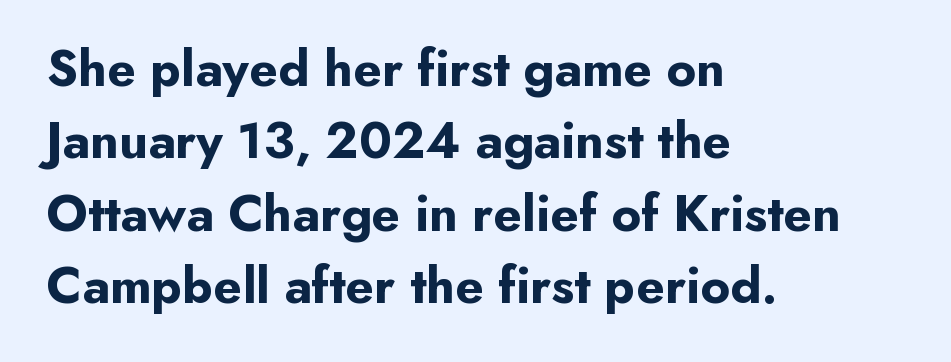
{"serif": "no", "italic": "no", "bold": "yes", "weight": "bold", "width": "normal", "stroke_contrast": "low", "x_height": "small", "monospaced": "no", "underline": "no", "align": "left", "line_spacing": "normal", "line_spacing_ratio": 1.39, "letter_spacing": "normal", "letter_spacing_em": 0.0, "glyph_px": 52}
